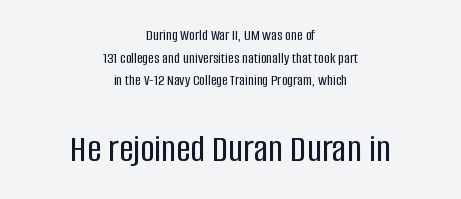
Q: Is the text italic (slanted)? A: No, it is upright.
Q: Is the typeface a serif or a sans-serif typeface? A: Sans-serif.
Q: Is the text underlined? A: No.
Q: How is the paragraph aligned? A: Centered.
Q: Is the spacing between letters normal or unusually wide? A: Normal.
Q: Is the spacing between lines tight, normal or loose? A: Normal.
Q: Which block of text is set in a larger size, the first (top) or the second (bottom)? A: The second (bottom) one.
Q: Width (condensed, normal, or wide)? A: Condensed.
Q: Stroke contrast? A: Low.
Q: x-height? A: Large.
Q: Monospaced? A: No.
